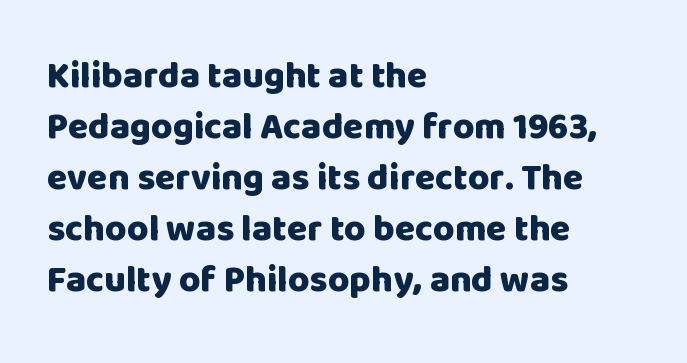
The image shows 37 px heavy sans-serif type, upright; set left-aligned, normal line spacing (1.38x), normal letter spacing, not underlined; low stroke contrast and a large x-height.
